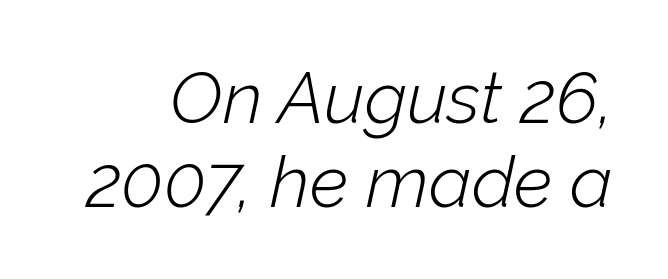
Q: Is the text bold? A: No.
Q: Is the text italic (slanted)? A: Yes, it leans right by about 12 degrees.
Q: Is the text underlined? A: No.
Q: Is the spacing between letters normal or unusually wide? A: Normal.
Q: Width (condensed, normal, or wide)? A: Normal.
Q: Stroke contrast? A: Low.
Q: x-height? A: Medium.
Q: Monospaced? A: No.
